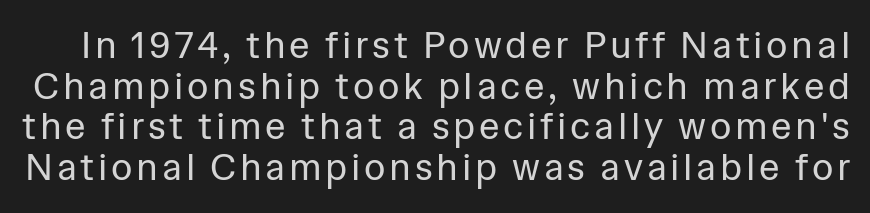
Q: Is the text bold? A: No.
Q: Is the text italic (slanted)? A: No, it is upright.
Q: Is the typeface a serif or a sans-serif typeface? A: Sans-serif.
Q: Is the text underlined? A: No.
Q: Is the spacing between lines tight, normal or loose? A: Tight.
Q: Width (condensed, normal, or wide)? A: Normal.
Q: Stroke contrast? A: Low.
Q: x-height? A: Medium.
Q: Monospaced? A: No.
